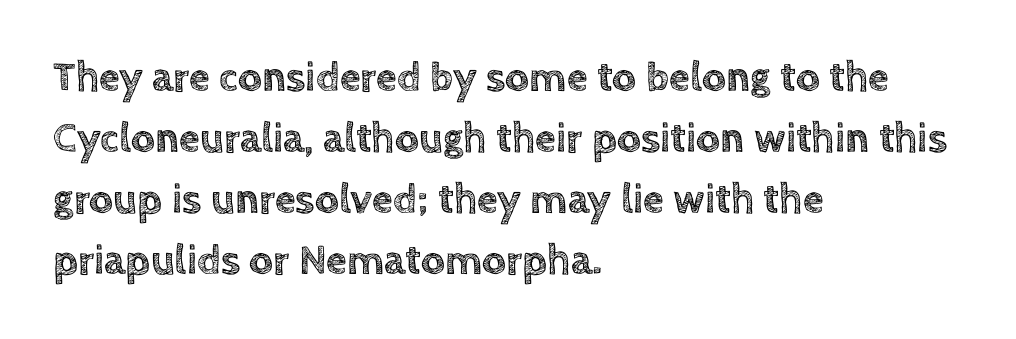
The image shows 42 px text type, upright; set left-aligned, normal line spacing (1.45x), normal letter spacing, not underlined; a large x-height.
